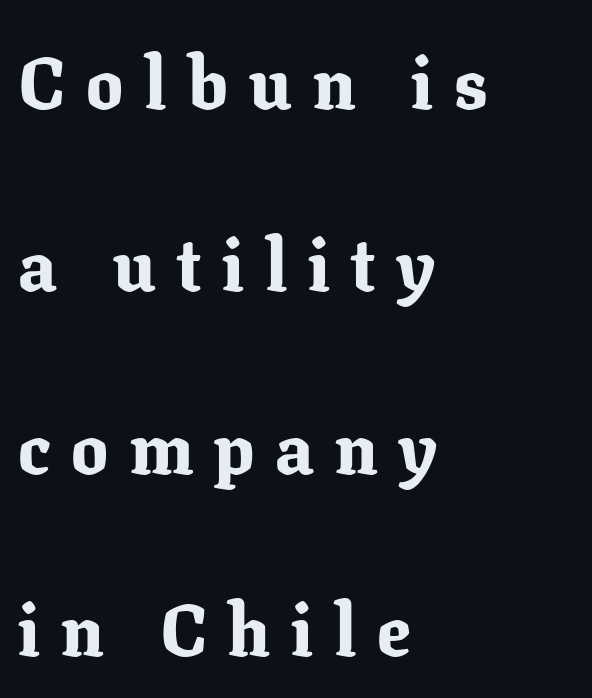
Every row of glyphs begins at an identical x-position on the left. Letterform terminals end in serifs throughout the passage. These words are printed bold, with thick strokes throughout. Looks like regular typesetting: each glyph gets only the width it needs. Tall strokes in this sample are plumb rather than angled. Horizontal bands of white between lines are thick stripes.
